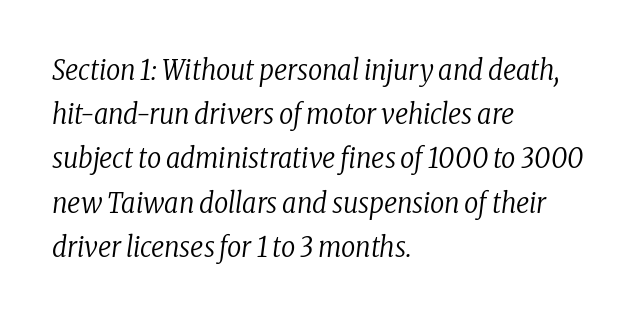
Q: Is the text bold? A: No.
Q: Is the text italic (slanted)? A: Yes, it leans right by about 8 degrees.
Q: Is the typeface a serif or a sans-serif typeface? A: Serif.
Q: Is the text underlined? A: No.
Q: How is the paragraph aligned? A: Left-aligned.
Q: Is the spacing between letters normal or unusually wide? A: Normal.
Q: Is the spacing between lines tight, normal or loose? A: Normal.
Q: Width (condensed, normal, or wide)? A: Condensed.
Q: Stroke contrast? A: Low.
Q: x-height? A: Medium.
Q: Monospaced? A: No.
